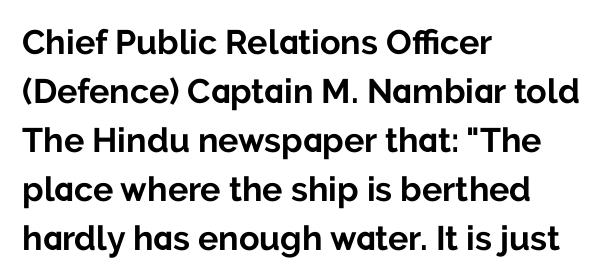
Q: Is the text bold? A: Yes.
Q: Is the text italic (slanted)? A: No, it is upright.
Q: Is the typeface a serif or a sans-serif typeface? A: Sans-serif.
Q: Is the text underlined? A: No.
Q: How is the paragraph aligned? A: Left-aligned.
Q: Is the spacing between letters normal or unusually wide? A: Normal.
Q: Is the spacing between lines tight, normal or loose? A: Normal.
Q: Width (condensed, normal, or wide)? A: Normal.
Q: Stroke contrast? A: Low.
Q: x-height? A: Medium.
Q: Monospaced? A: No.
